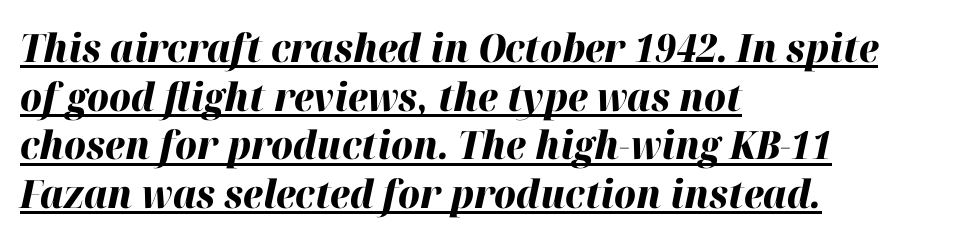
This sample carries an underscore along the baseline area. Visually the block forms a straight wall on the left and a jagged coastline on the right. The vertical gap from one line to the next is medium. Think of a printed novel: that variable character pitch is what you see here. This sample uses an oblique cut, with every glyph tilted off the vertical. What stands out about the letter spacing? Nothing — it is the standard amount.
